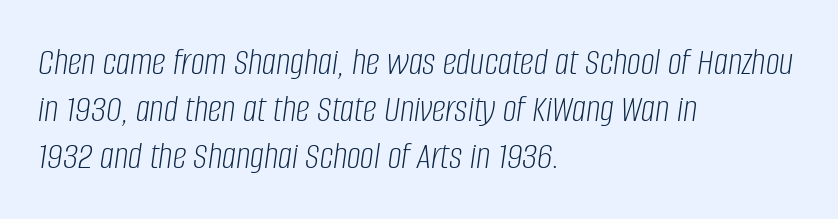
{"italic": "yes", "lean": "right", "slant_degrees": 8, "bold": "no", "weight": "light", "width": "condensed", "stroke_contrast": "low", "x_height": "large", "monospaced": "no", "underline": "no", "align": "left", "line_spacing_ratio": 1.21, "letter_spacing": "normal", "letter_spacing_em": 0.0, "glyph_px": 39}
